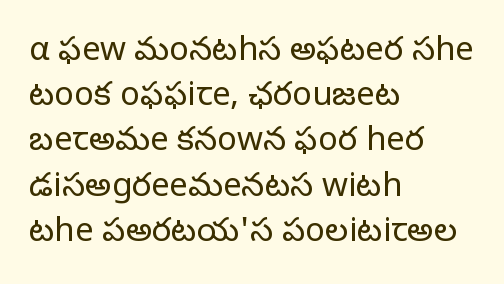
Q: Is the text bold? A: No.
Q: Is the text italic (slanted)? A: No, it is upright.
Q: Is the typeface a serif or a sans-serif typeface? A: Sans-serif.
Q: Is the text underlined? A: No.
Q: How is the paragraph aligned? A: Left-aligned.
Q: Is the spacing between letters normal or unusually wide? A: Normal.
Q: Is the spacing between lines tight, normal or loose? A: Normal.
Q: Width (condensed, normal, or wide)? A: Normal.
Q: Stroke contrast? A: Low.
Q: x-height? A: Medium.
Q: Monospaced? A: No.
